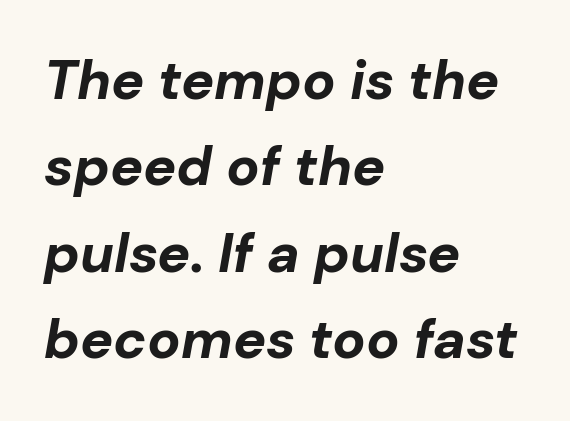
The image shows 55 px bold type, italic (leaning right); set left-aligned, normal line spacing (1.57x), normal letter spacing, not underlined; low stroke contrast and a medium x-height.
